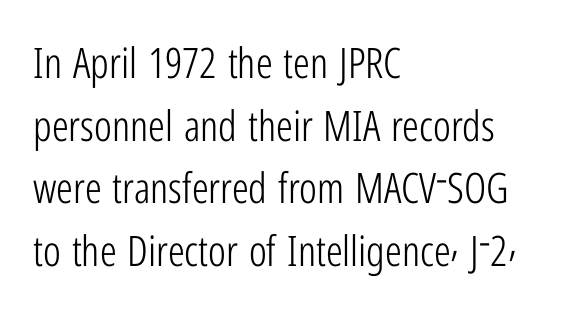
Typographically, this falls in the sans-serif category. Compared with a centered layout, this one pins lines to the left instead. The vertical gap from one line to the next is medium. A typesetter would mark this as roman, not italic.
